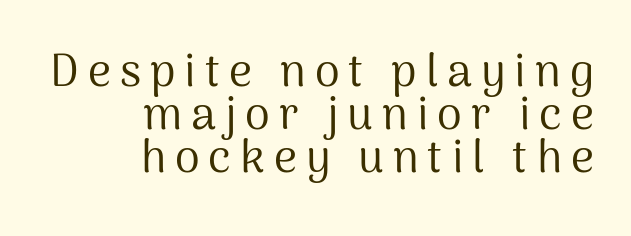
This sample uses a sans-serif face. The horizontal fit of the characters is loose and conspicuously gappy. Looks like regular typesetting: each glyph gets only the width it needs. No word sits above an underline. The letters stand straight up with perfectly vertical stems.
